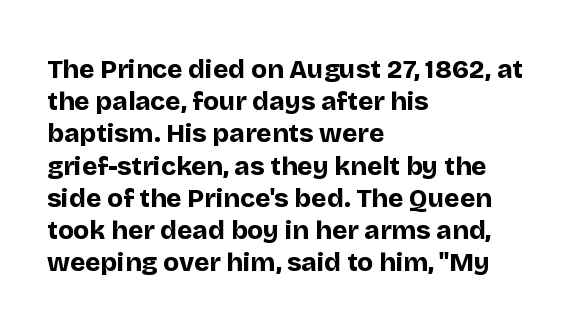
Descenders hang freely into open space. Rendered with straight, roman letterforms. The strokes are fattened all the way to bold. This rendering uses left alignment, leaving the right contour irregular.
